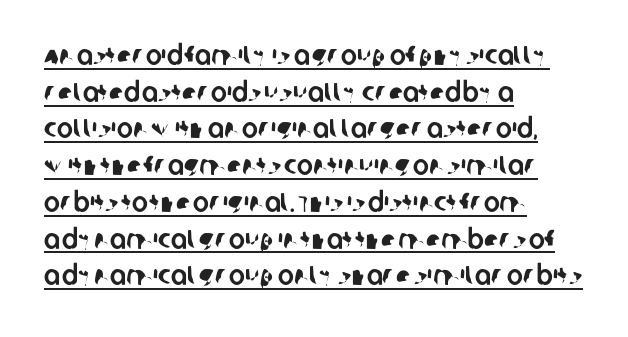
The image shows 27 px text type; set left-aligned, normal line spacing (1.36x), normal letter spacing, underlined.
